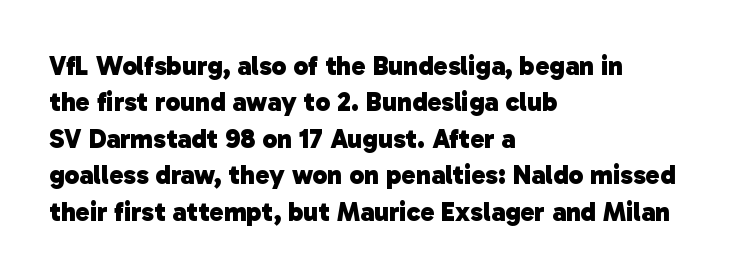
The image shows 27 px bold type; set left-aligned, normal line spacing (1.35x), normal letter spacing, not underlined.
